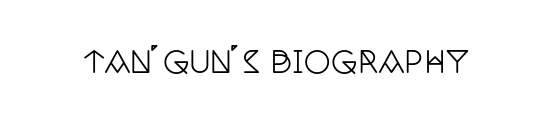
{"serif": "yes", "italic": "no", "width": "condensed", "stroke_contrast": "low", "x_height": "large", "monospaced": "no", "underline": "no", "letter_spacing": "normal", "letter_spacing_em": 0.0, "glyph_px": 30}
